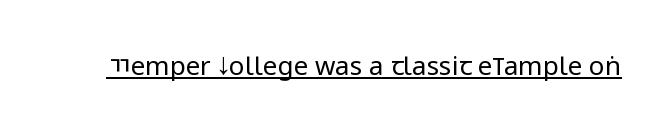
Short note: letters normally spaced. Is this a heavy cut? Hardly; it is regular or lighter. This sample uses an upright cut, with every glyph sitting square on the baseline. Is there an underline? Yes — a line sits under the letters.
